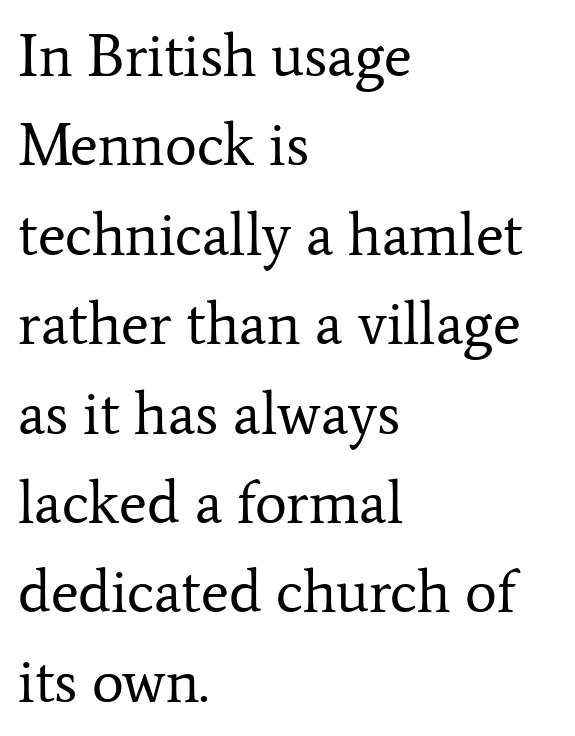
{"serif": "yes", "italic": "no", "bold": "no", "weight": "regular", "width": "normal", "stroke_contrast": "low", "x_height": "medium", "monospaced": "no", "underline": "no", "align": "left", "line_spacing": "normal", "line_spacing_ratio": 1.49, "letter_spacing": "normal", "letter_spacing_em": 0.0, "glyph_px": 60}
